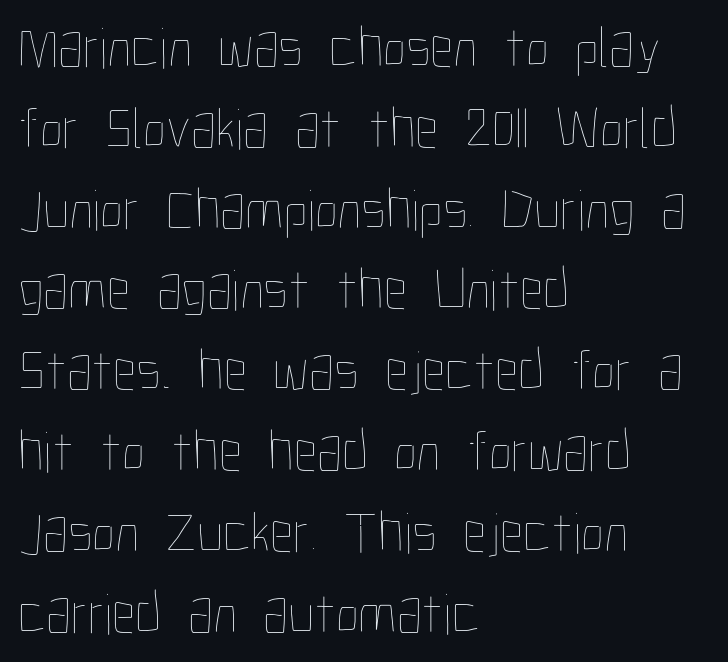
{"italic": "no", "bold": "no", "weight": "thin", "width": "condensed", "stroke_contrast": "low", "x_height": "medium", "monospaced": "no", "underline": "no", "align": "left", "line_spacing": "normal", "line_spacing_ratio": 1.37, "letter_spacing": "normal", "letter_spacing_em": 0.0, "glyph_px": 59}
